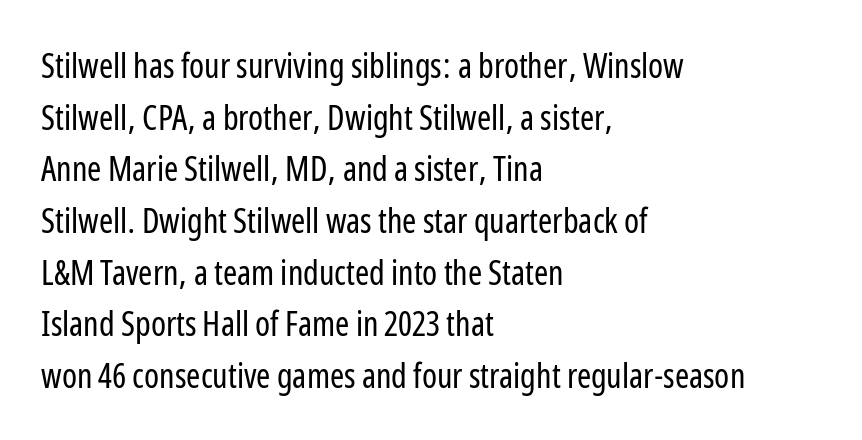
{"serif": "no", "italic": "no", "bold": "no", "weight": "regular", "width": "condensed", "stroke_contrast": "low", "x_height": "medium", "monospaced": "no", "underline": "no", "align": "left", "line_spacing": "normal", "line_spacing_ratio": 1.52, "letter_spacing": "normal", "letter_spacing_em": 0.0, "glyph_px": 34}
